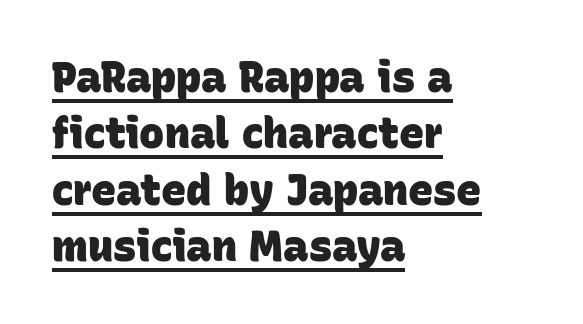
You can see a thin bar hugging the bottom of the glyphs. The glyphs in this specimen are sans serif. The font is running at its bold setting. Note the varied advance widths — an 'i' is clearly narrower than an 'm'. The lines are quadded left. Words appear dense and cohesive because spacing is normal.
